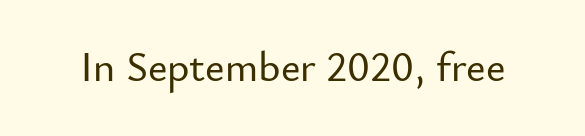
Designer's note — italics off, roman on. The face used here is proportionally spaced, like ordinary book or web type. Short note: letters normally spaced. Rule under the text: the space is simply empty. What kind of face is this? One without serifs — a sans.
